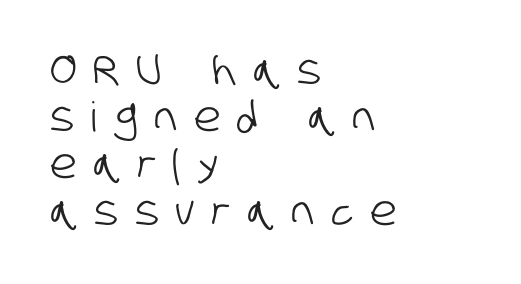
Q: Is the typeface a serif or a sans-serif typeface? A: Sans-serif.
Q: Is the text underlined? A: No.
Q: How is the paragraph aligned? A: Left-aligned.
Q: Is the spacing between letters normal or unusually wide? A: Unusually wide.
Q: Is the spacing between lines tight, normal or loose? A: Tight.
Q: Width (condensed, normal, or wide)? A: Condensed.
Q: Stroke contrast? A: Low.
Q: x-height? A: Large.
Q: Monospaced? A: No.
